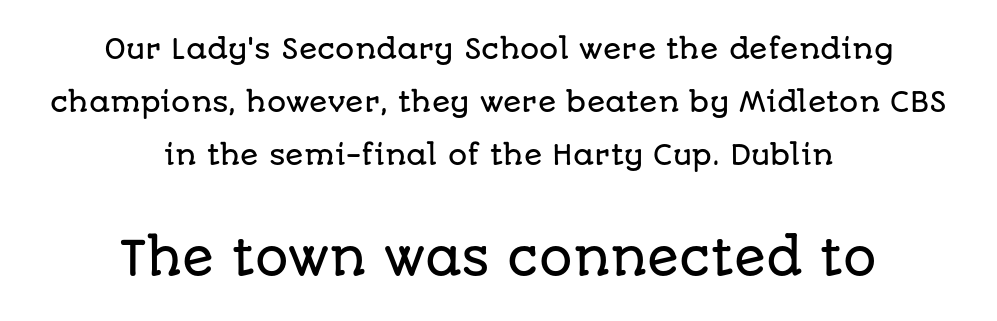
The gaps between neighbouring characters are ordinary and unremarkable. The specimen reads as upright at a glance. Quick note: interline space is abundant. The passage shown is typed in a proportional face where columns would drift. Serif or sans? Sans — the stroke terminals are bare. Look at the glyph heights: the lower group is clearly the bigger setting.
